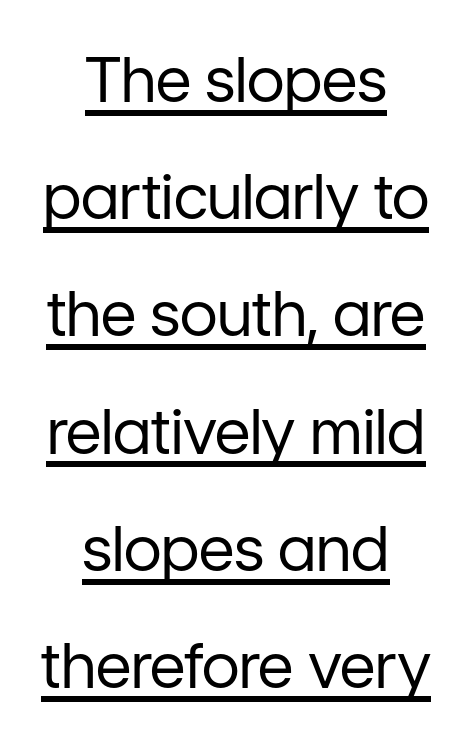
Q: Is the text bold? A: No.
Q: Is the text italic (slanted)? A: No, it is upright.
Q: Is the typeface a serif or a sans-serif typeface? A: Sans-serif.
Q: Is the text underlined? A: Yes.
Q: How is the paragraph aligned? A: Centered.
Q: Is the spacing between letters normal or unusually wide? A: Normal.
Q: Width (condensed, normal, or wide)? A: Normal.
Q: Stroke contrast? A: Low.
Q: x-height? A: Medium.
Q: Monospaced? A: No.
